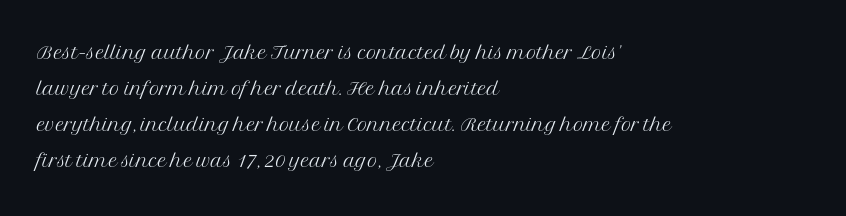
{"serif": "yes", "bold": "no", "weight": "light", "width": "normal", "stroke_contrast": "medium", "x_height": "medium", "monospaced": "no", "underline": "no", "align": "left", "line_spacing": "normal", "line_spacing_ratio": 1.28, "letter_spacing": "normal", "letter_spacing_em": 0.0, "glyph_px": 28}
